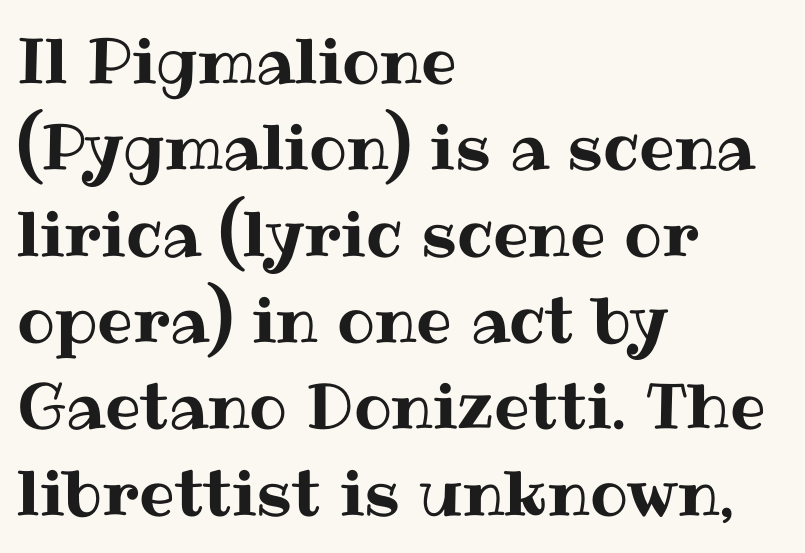
Q: Is the text italic (slanted)? A: No, it is upright.
Q: Is the text underlined? A: No.
Q: How is the paragraph aligned? A: Left-aligned.
Q: Is the spacing between letters normal or unusually wide? A: Normal.
Q: Is the spacing between lines tight, normal or loose? A: Normal.
Q: Width (condensed, normal, or wide)? A: Normal.
Q: Stroke contrast? A: Medium.
Q: x-height? A: Medium.
Q: Monospaced? A: No.
